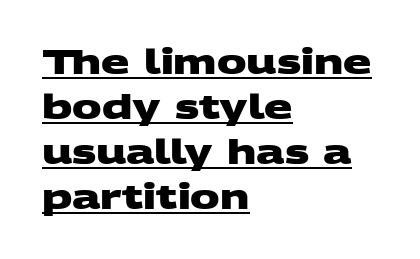
The passage shown is typed in a proportional face where columns would drift. Normally led — the rows are evenly, conventionally spaced. Observe the ordinary spacing: letters are neighbours, not strangers. Caption: multi-line text, flush left, ragged right. Is this a sans? Yes — the strokes have no serifs.
